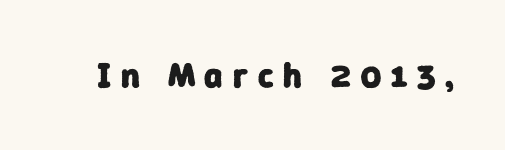
The image shows 35 px heavy sans-serif type; set unusually wide letter spacing (+0.29 em), not underlined; low stroke contrast and a medium x-height.
